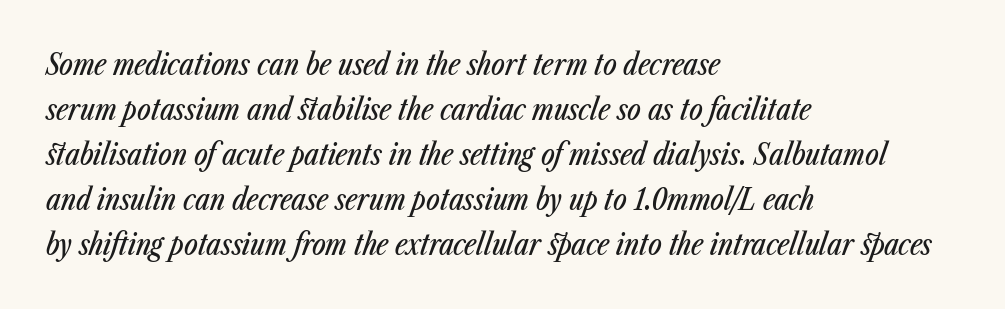
Q: Is the text italic (slanted)? A: Yes, it leans right by about 23 degrees.
Q: Is the text underlined? A: No.
Q: How is the paragraph aligned? A: Left-aligned.
Q: Is the spacing between letters normal or unusually wide? A: Normal.
Q: Is the spacing between lines tight, normal or loose? A: Normal.
Q: Width (condensed, normal, or wide)? A: Condensed.
Q: Stroke contrast? A: Low.
Q: x-height? A: Medium.
Q: Monospaced? A: No.
